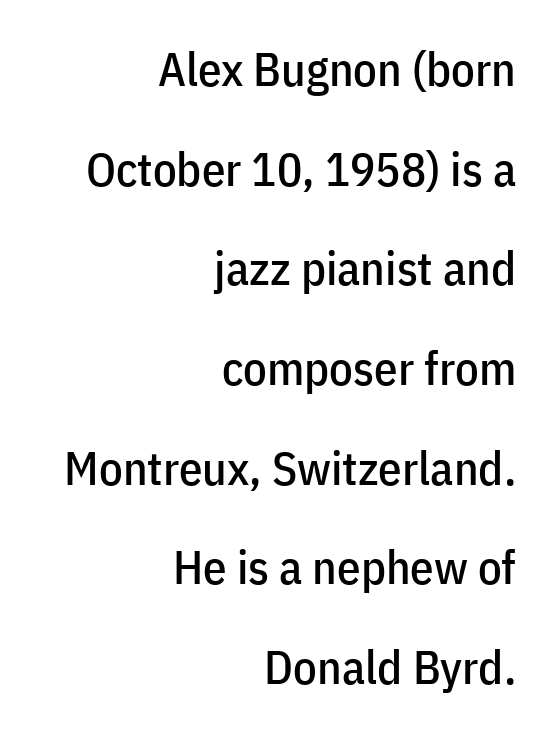
Q: Is the text italic (slanted)? A: No, it is upright.
Q: Is the typeface a serif or a sans-serif typeface? A: Sans-serif.
Q: Is the text underlined? A: No.
Q: How is the paragraph aligned? A: Right-aligned.
Q: Is the spacing between letters normal or unusually wide? A: Normal.
Q: Is the spacing between lines tight, normal or loose? A: Loose.
Q: Width (condensed, normal, or wide)? A: Condensed.
Q: Stroke contrast? A: Low.
Q: x-height? A: Medium.
Q: Monospaced? A: No.
